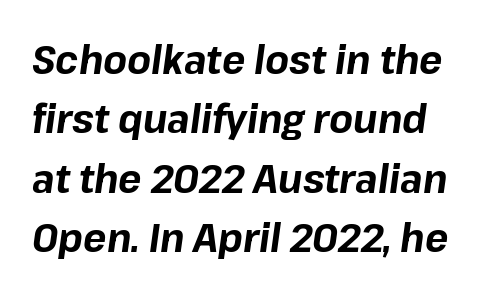
The image shows 39 px bold type, italic (leaning right); set left-aligned, normal line spacing (1.52x), normal letter spacing, not underlined; low stroke contrast and a medium x-height.
